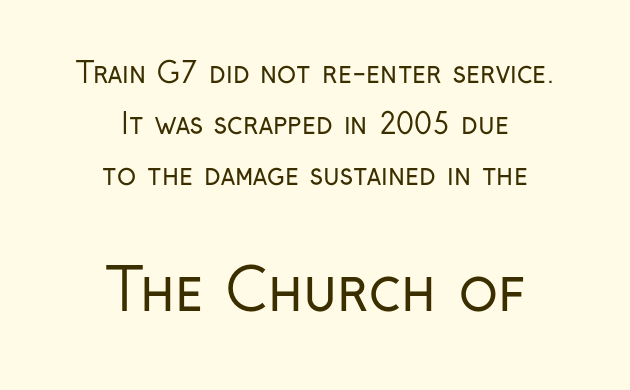
Q: Is the text bold? A: No.
Q: Is the text italic (slanted)? A: No, it is upright.
Q: Is the typeface a serif or a sans-serif typeface? A: Sans-serif.
Q: Is the text underlined? A: No.
Q: How is the paragraph aligned? A: Centered.
Q: Is the spacing between letters normal or unusually wide? A: Normal.
Q: Which block of text is set in a larger size, the first (top) or the second (bottom)? A: The second (bottom) one.
Q: Width (condensed, normal, or wide)? A: Condensed.
Q: Stroke contrast? A: Low.
Q: x-height? A: Medium.
Q: Monospaced? A: No.
